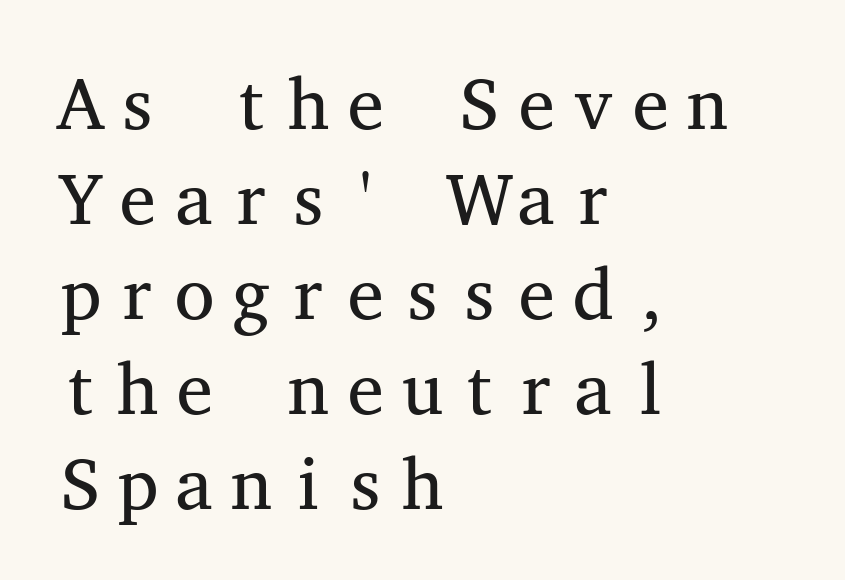
{"serif": "yes", "italic": "no", "bold": "no", "weight": "regular", "width": "wide", "stroke_contrast": "medium", "x_height": "medium", "monospaced": "yes", "underline": "no", "align": "left", "line_spacing": "normal", "line_spacing_ratio": 1.3, "letter_spacing": "normal", "letter_spacing_em": 0.0, "glyph_px": 73}
